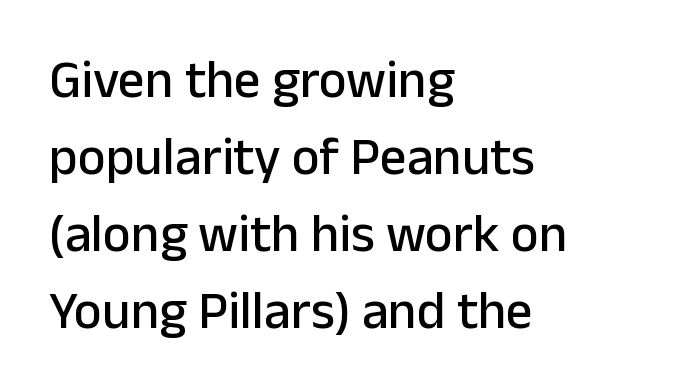
Q: Is the text italic (slanted)? A: No, it is upright.
Q: Is the typeface a serif or a sans-serif typeface? A: Sans-serif.
Q: Is the text underlined? A: No.
Q: How is the paragraph aligned? A: Left-aligned.
Q: Is the spacing between letters normal or unusually wide? A: Normal.
Q: Is the spacing between lines tight, normal or loose? A: Normal.
Q: Width (condensed, normal, or wide)? A: Normal.
Q: Stroke contrast? A: Low.
Q: x-height? A: Medium.
Q: Monospaced? A: No.
